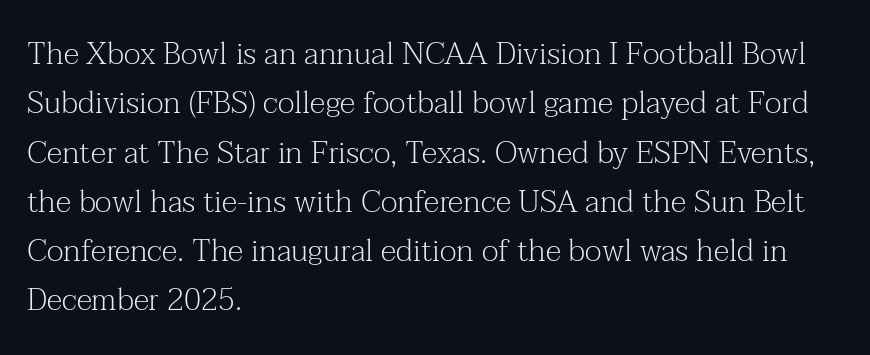
Q: Is the text bold? A: No.
Q: Is the text italic (slanted)? A: No, it is upright.
Q: Is the typeface a serif or a sans-serif typeface? A: Serif.
Q: Is the text underlined? A: No.
Q: How is the paragraph aligned? A: Left-aligned.
Q: Is the spacing between letters normal or unusually wide? A: Normal.
Q: Is the spacing between lines tight, normal or loose? A: Normal.
Q: Width (condensed, normal, or wide)? A: Normal.
Q: Stroke contrast? A: Medium.
Q: x-height? A: Medium.
Q: Monospaced? A: No.
